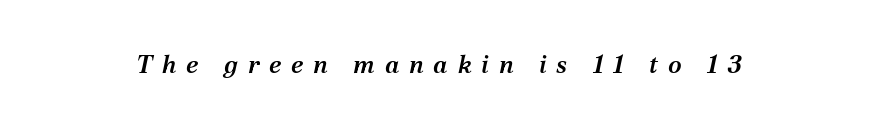
The image shows 25 px text type, italic (leaning right); set unusually wide letter spacing (+0.39 em), not underlined.
